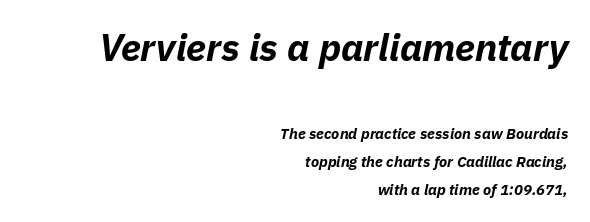
Spacing verdict: proportional, widths tailored to each character. Slanted lettering throughout. Students, this is bold: see how much ink each stroke carries. Descenders are the only things crossing below the line.
